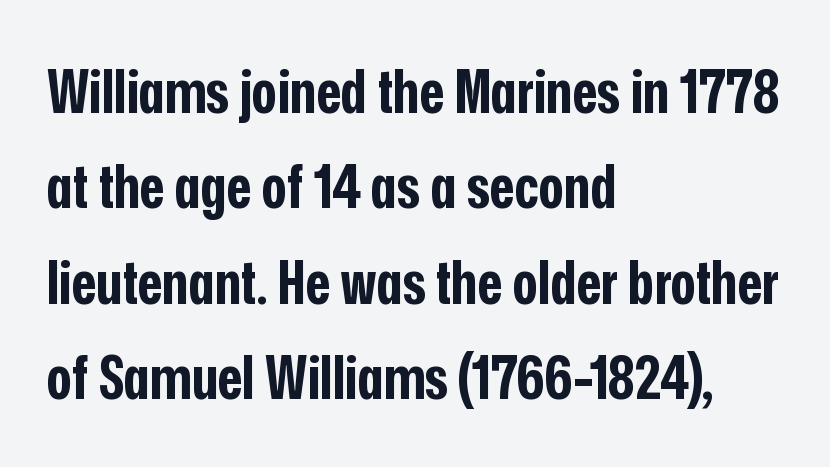
The image shows 60 px bold, condensed sans-serif type, upright; set left-aligned, normal line spacing (1.59x), normal letter spacing, not underlined; low stroke contrast and a medium x-height.
